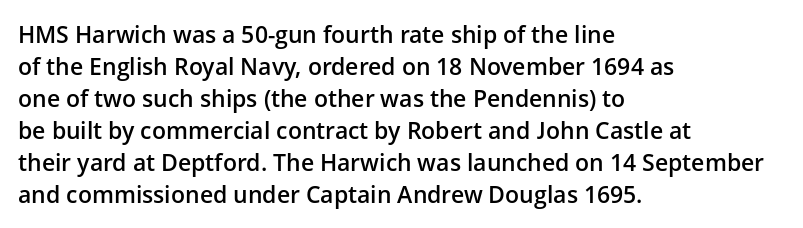
The image shows 23 px text type, upright; set left-aligned, normal line spacing (1.39x), normal letter spacing, not underlined.
